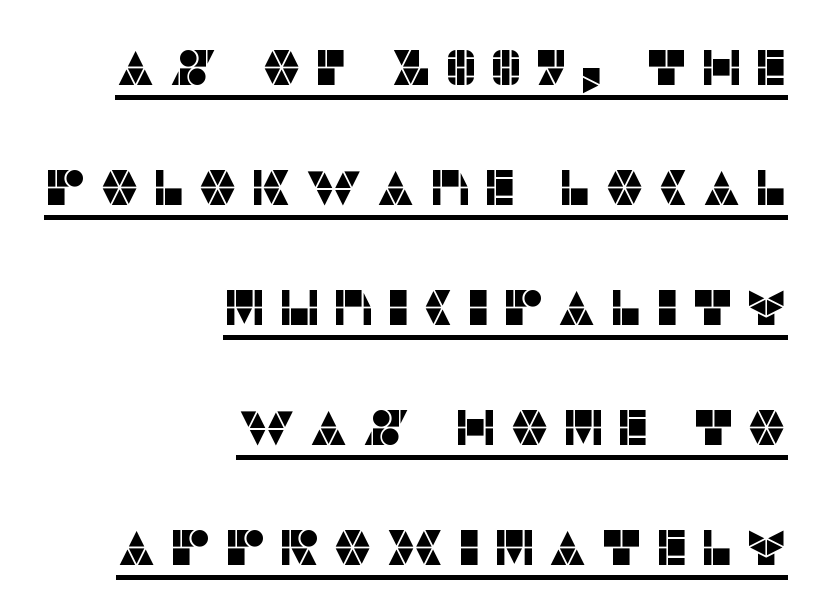
{"serif": "no", "italic": "no", "width": "normal", "stroke_contrast": "low", "x_height": "large", "monospaced": "no", "underline": "yes", "align": "right", "line_spacing": "loose", "line_spacing_ratio": 2.4, "letter_spacing": "wide", "letter_spacing_em": 0.24, "glyph_px": 50}
